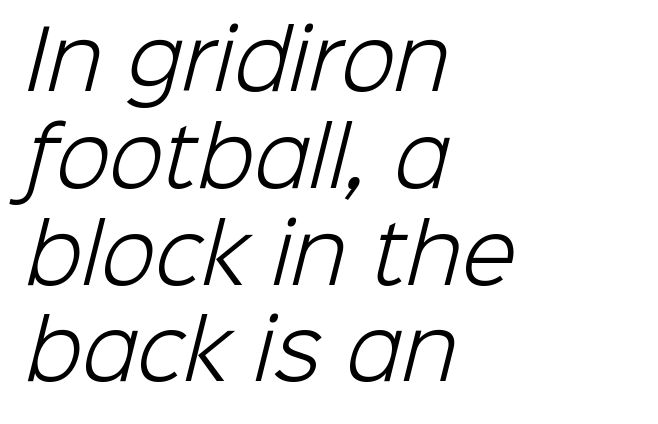
The image shows 80 px light sans-serif type; set left-aligned, line spacing 1.21x, normal letter spacing, not underlined; low stroke contrast and a medium x-height.
